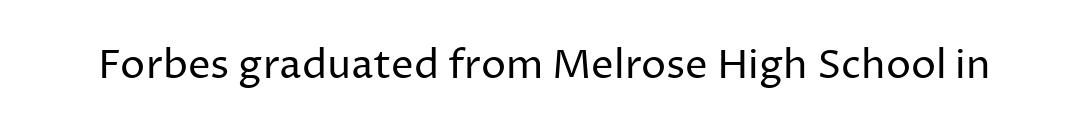
{"serif": "no", "italic": "no", "bold": "no", "weight": "regular", "width": "normal", "stroke_contrast": "low", "x_height": "medium", "monospaced": "no", "underline": "no", "letter_spacing": "normal", "letter_spacing_em": 0.0, "glyph_px": 40}
